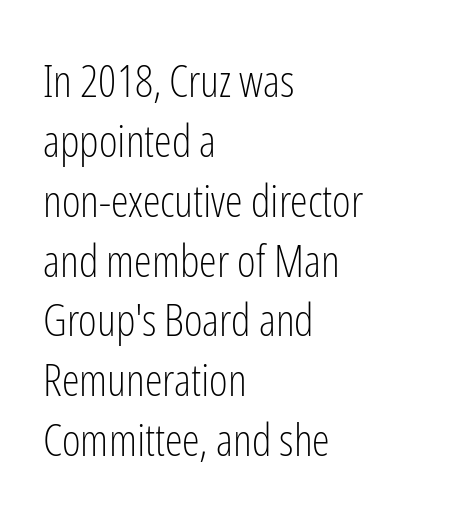
The image shows 45 px light, condensed sans-serif type, upright; set left-aligned, normal line spacing (1.33x), normal letter spacing, not underlined; low stroke contrast and a medium x-height.
